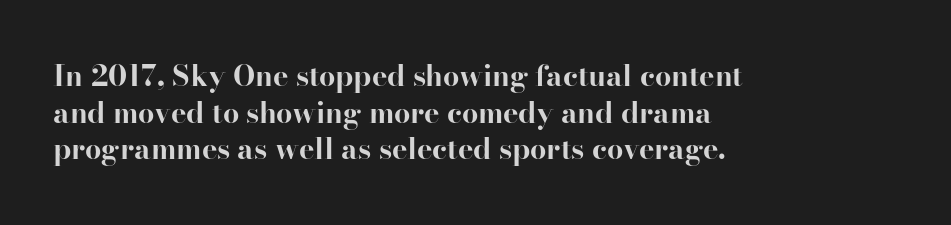
Each new line begins a customary step beneath the previous one. A serif font was chosen for this passage. This rendering leaves character spacing at its baseline value. No italicization has been applied; the sample stays upright. Horizontal alignment here is leftward, the default for most running prose.
